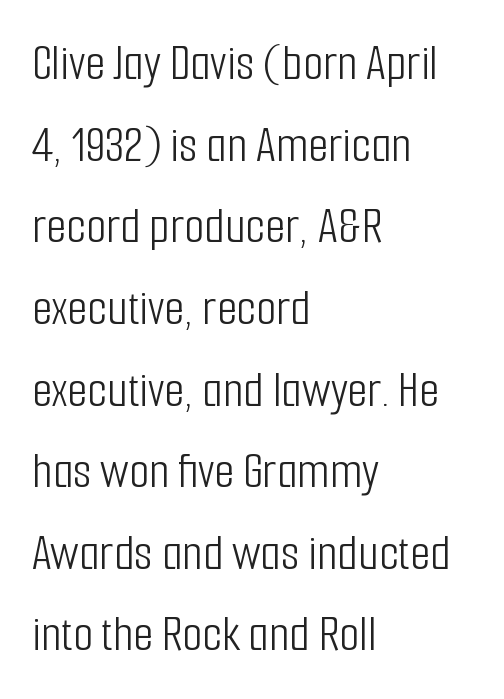
Q: Is the text bold? A: No.
Q: Is the text italic (slanted)? A: No, it is upright.
Q: Is the typeface a serif or a sans-serif typeface? A: Sans-serif.
Q: Is the text underlined? A: No.
Q: How is the paragraph aligned? A: Left-aligned.
Q: Is the spacing between letters normal or unusually wide? A: Normal.
Q: Is the spacing between lines tight, normal or loose? A: Normal.
Q: Width (condensed, normal, or wide)? A: Condensed.
Q: Stroke contrast? A: Low.
Q: x-height? A: Medium.
Q: Monospaced? A: No.
